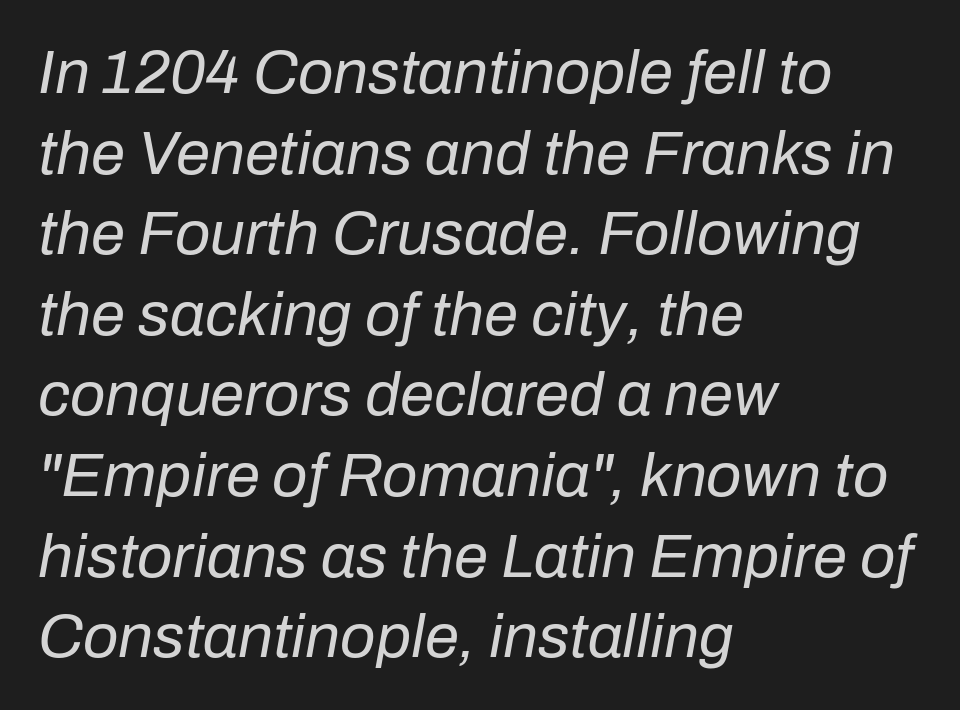
Q: Is the text bold? A: No.
Q: Is the text italic (slanted)? A: Yes, it leans right by about 10 degrees.
Q: Is the text underlined? A: No.
Q: How is the paragraph aligned? A: Left-aligned.
Q: Is the spacing between letters normal or unusually wide? A: Normal.
Q: Is the spacing between lines tight, normal or loose? A: Normal.
Q: Width (condensed, normal, or wide)? A: Normal.
Q: Stroke contrast? A: Low.
Q: x-height? A: Medium.
Q: Monospaced? A: No.
